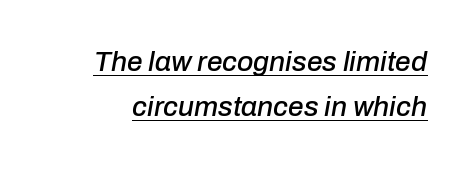
The image shows 28 px text type, italic (leaning right); set normal line spacing (1.61x), normal letter spacing, underlined; low stroke contrast and a medium x-height.
